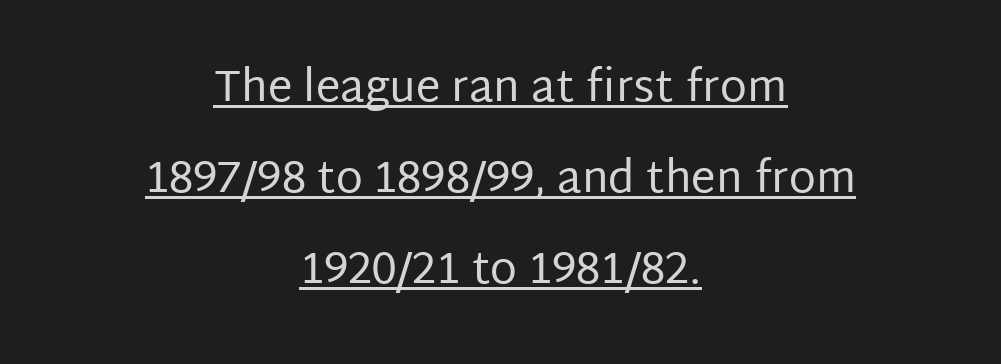
Underline: present. In terms of leading, this rendering errs on the spacious side. The letters stand straight up with perfectly vertical stems. The font is comparable to plain body text, perhaps lighter. This sample uses a sans-serif face.
